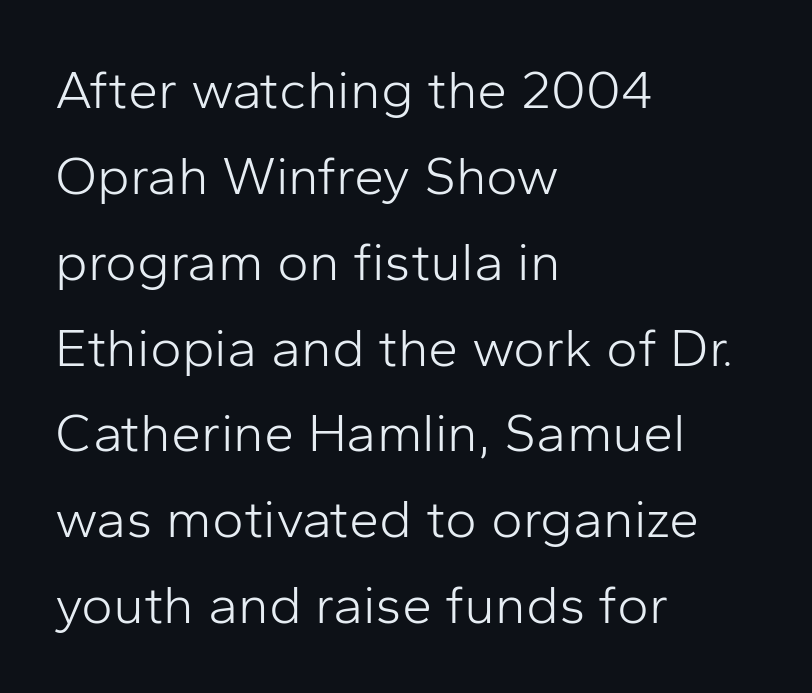
The image shows 54 px light sans-serif type, upright; set left-aligned, normal line spacing (1.59x), normal letter spacing, not underlined; low stroke contrast and a medium x-height.
